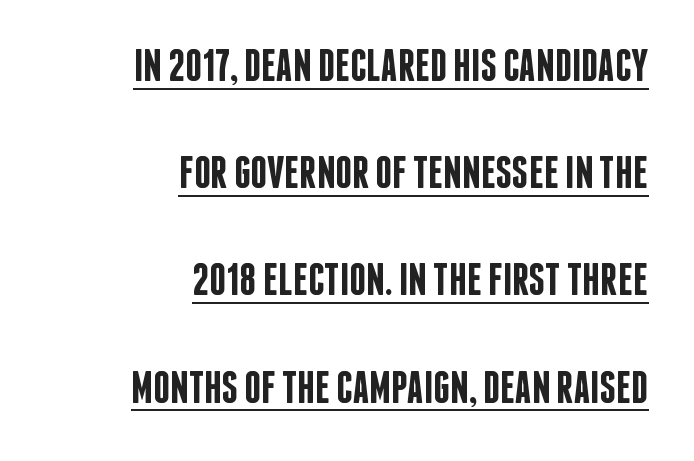
{"serif": "no", "italic": "no", "bold": "semi", "weight": "semibold", "width": "condensed", "stroke_contrast": "low", "x_height": "large", "monospaced": "no", "underline": "yes", "align": "right", "line_spacing": "loose", "line_spacing_ratio": 2.33, "letter_spacing": "normal", "letter_spacing_em": 0.0, "glyph_px": 46}
